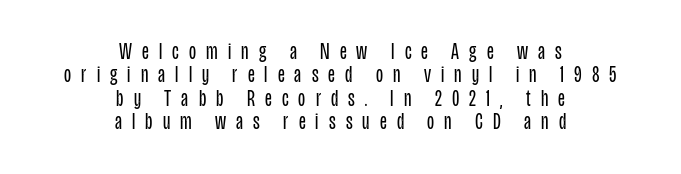
{"italic": "no", "bold": "no", "underline": "no", "align": "center", "line_spacing": "tight", "line_spacing_ratio": 1.02, "letter_spacing": "wide", "letter_spacing_em": 0.44, "glyph_px": 23}
